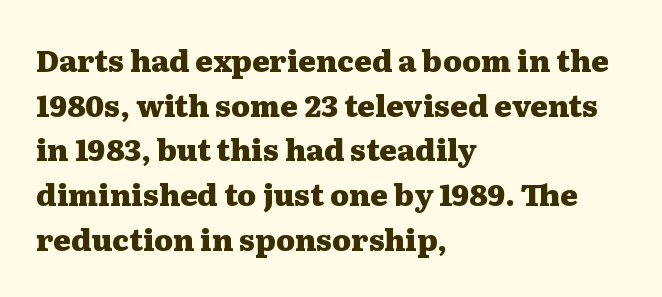
The area under the type is left untouched. This rendering leaves character spacing at its baseline value. A typesetter would call this proportional, since set widths differ per character. Each new line begins a customary step beneath the previous one.
